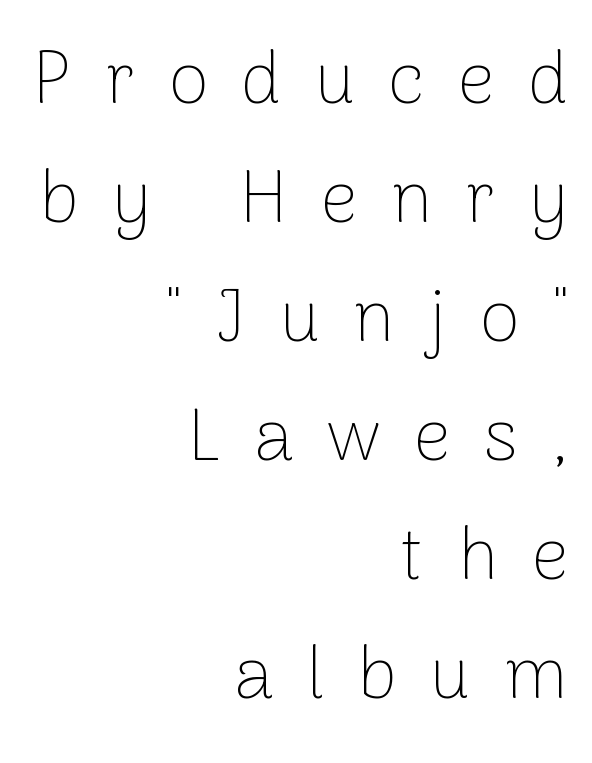
Line ends are locked; line starts wander. In terms of letterform style, serifs are entirely absent. Posture: straight, roman, zero tilt. Character widths vary here, with narrow letters taking less room than wide ones.
